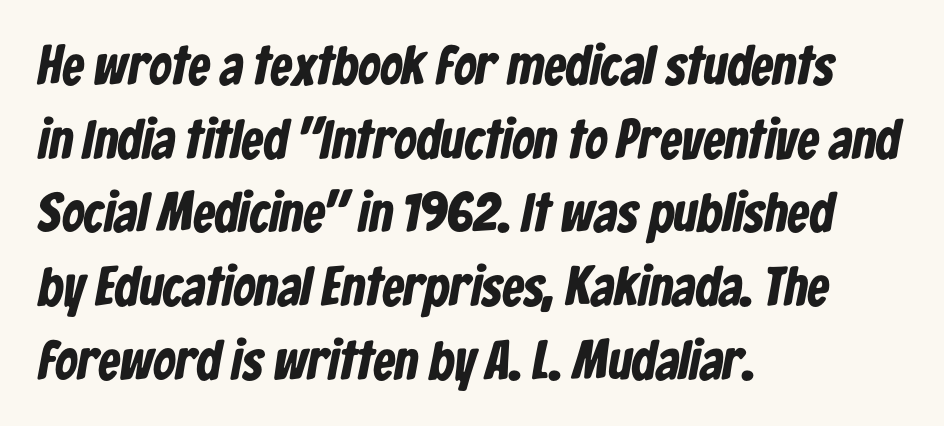
Here the designer chose a conventional face with non-uniform glyph widths. Nothing sits at the stroke ends, so this counts as sans-serif. The block of text has a typical density, with ordinary space between rows. Check the space under the baseline: it is left empty. In CSS terms this would be text-align: left.
